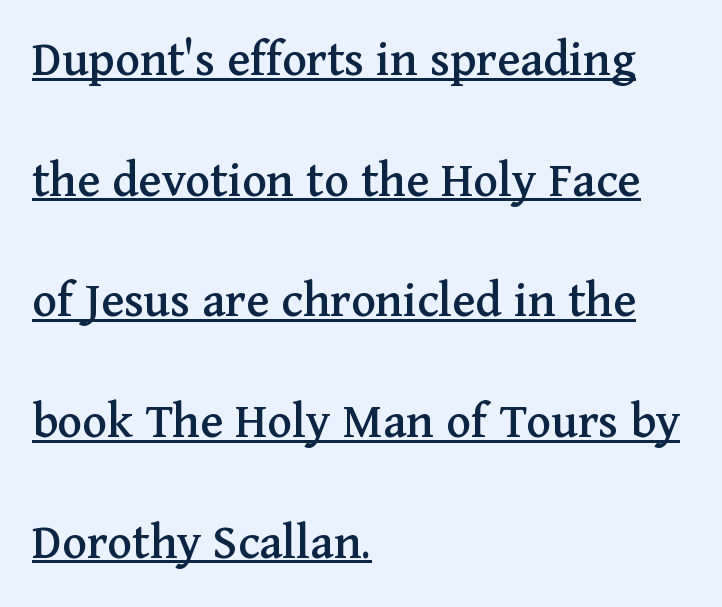
Q: Is the text italic (slanted)? A: No, it is upright.
Q: Is the typeface a serif or a sans-serif typeface? A: Serif.
Q: Is the text underlined? A: Yes.
Q: How is the paragraph aligned? A: Left-aligned.
Q: Is the spacing between letters normal or unusually wide? A: Normal.
Q: Is the spacing between lines tight, normal or loose? A: Loose.
Q: Width (condensed, normal, or wide)? A: Normal.
Q: Stroke contrast? A: Medium.
Q: x-height? A: Medium.
Q: Monospaced? A: No.
